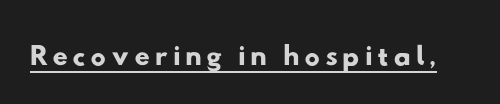
You can tell from the bare stems that sans-serif type was used. The specimen includes a rule beneath the text block's lines. Varying glyph widths throughout — classic text-font behaviour.
